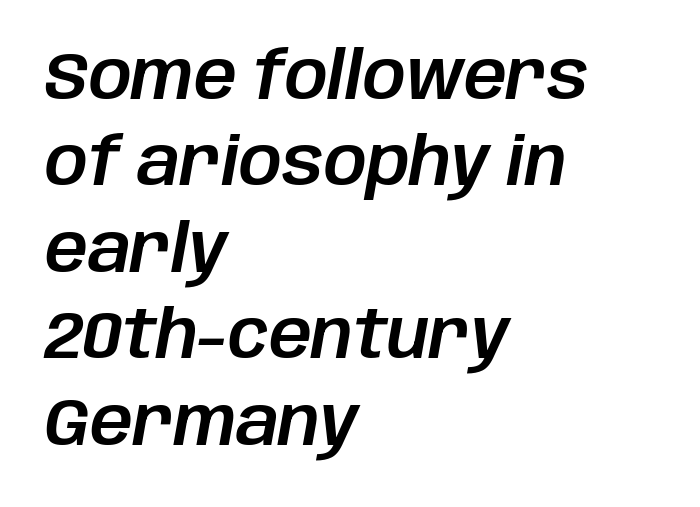
The image shows 67 px text type, italic (leaning right); set left-aligned, normal line spacing (1.29x), normal letter spacing, not underlined; low stroke contrast and a large x-height.
